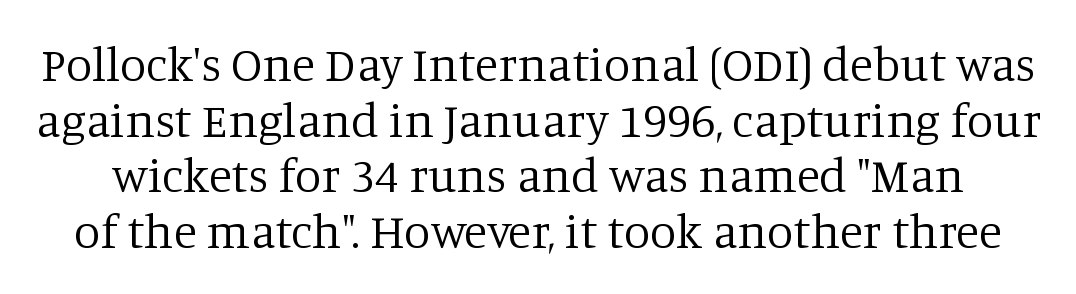
Look at the bottom of the vertical strokes: they flare into serifs here. Descender tails drop into unmarked territory. Is this a heavy cut? Hardly; it is regular or lighter. The line texture is even and compact thanks to regular tracking. The face used here is proportionally spaced, like ordinary book or web type.
